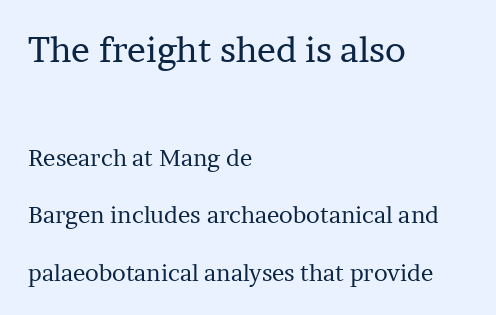
{"serif": "yes", "italic": "no", "bold": "no", "weight": "regular", "width": "normal", "stroke_contrast": "low", "x_height": "medium", "monospaced": "no", "underline": "no", "align": "left", "line_spacing": "loose", "line_spacing_ratio": 2.49, "letter_spacing": "normal", "letter_spacing_em": 0.0, "larger_block": "first", "size_ratio": 1.52, "glyph_px": 35}
